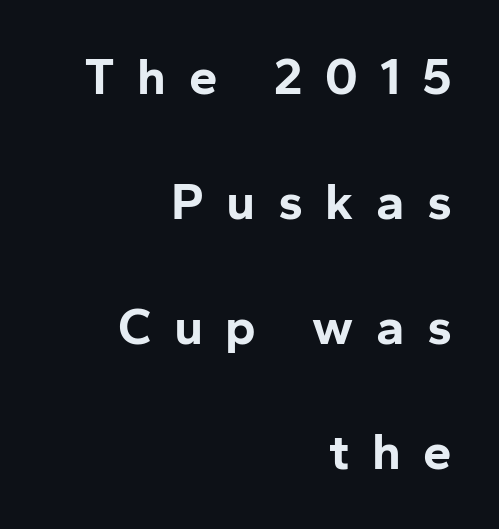
{"serif": "no", "italic": "no", "bold": "yes", "weight": "bold", "width": "normal", "stroke_contrast": "low", "x_height": "medium", "monospaced": "no", "underline": "no", "align": "right", "line_spacing": "loose", "line_spacing_ratio": 2.45, "letter_spacing": "wide", "letter_spacing_em": 0.44, "glyph_px": 51}
